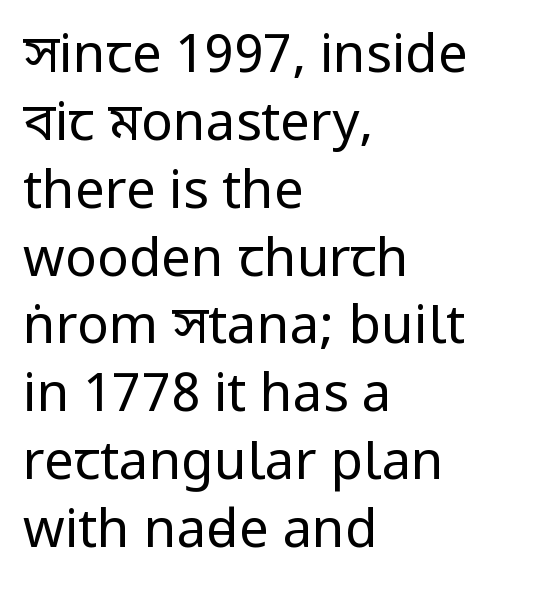
The image shows 53 px regular-weight, condensed sans-serif type, upright; set left-aligned, normal line spacing (1.28x), normal letter spacing, not underlined; low stroke contrast and a large x-height.
